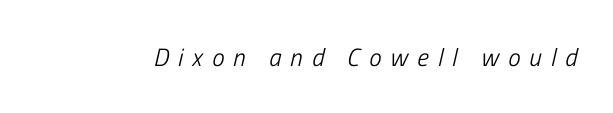
There is plenty of visible air inserted between adjacent glyphs. Yep, that's italic — everything's leaning. Weight: in the light-to-regular range. The area under the type is left untouched.
